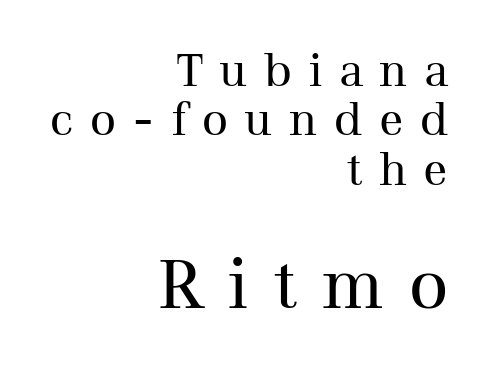
The image shows 68 px regular-weight serif type, upright; set right-aligned, tight line spacing (1.1x), unusually wide letter spacing (+0.37 em), not underlined; the second (bottom) block is 1.51x larger; medium stroke contrast and a medium x-height.
